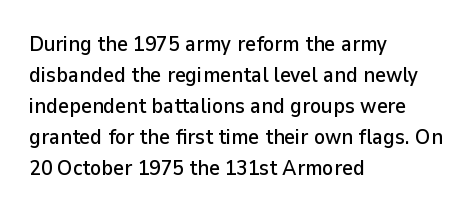
The image shows 21 px text type, upright; set left-aligned, normal line spacing (1.48x), normal letter spacing, not underlined.
